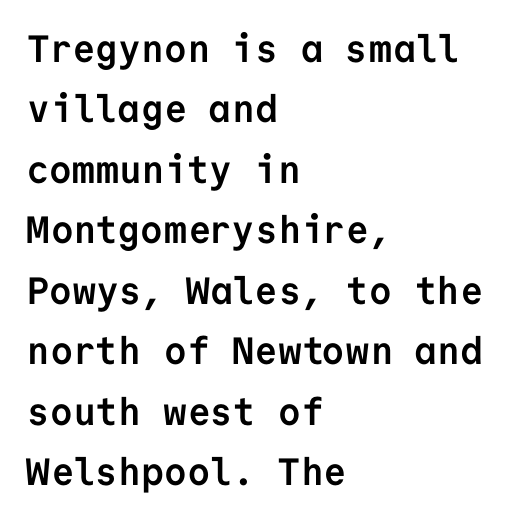
Q: Is the text bold? A: Yes.
Q: Is the text italic (slanted)? A: No, it is upright.
Q: Is the typeface a serif or a sans-serif typeface? A: Sans-serif.
Q: Is the text underlined? A: No.
Q: How is the paragraph aligned? A: Left-aligned.
Q: Is the spacing between letters normal or unusually wide? A: Normal.
Q: Is the spacing between lines tight, normal or loose? A: Normal.
Q: Width (condensed, normal, or wide)? A: Normal.
Q: Stroke contrast? A: Low.
Q: x-height? A: Medium.
Q: Monospaced? A: Yes.
